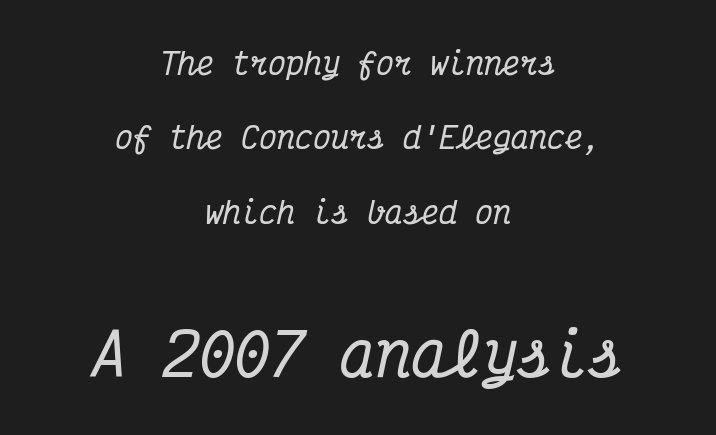
{"serif": "yes", "italic": "yes", "lean": "right", "slant_degrees": 12, "width": "condensed", "stroke_contrast": "medium", "x_height": "medium", "monospaced": "yes", "underline": "no", "align": "center", "line_spacing": "loose", "line_spacing_ratio": 2.48, "letter_spacing": "normal", "letter_spacing_em": 0.0, "larger_block": "second", "size_ratio": 1.97, "glyph_px": 59}
